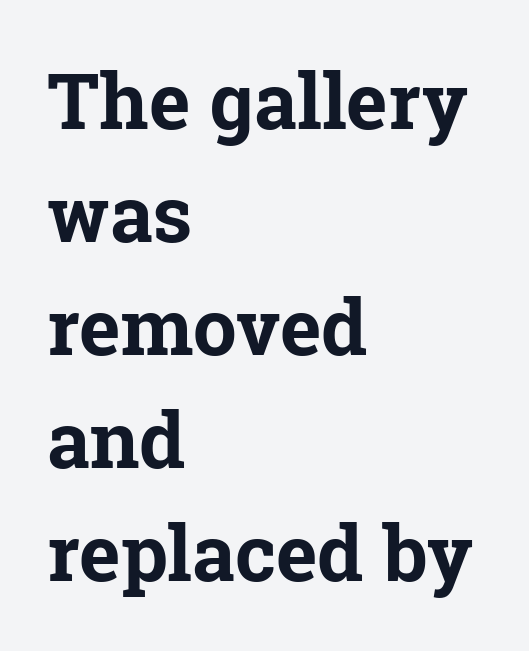
The rendering uses natural spacing where letterforms have individual widths. The passage shown stacks its lines at a standard gap. Summary of weight: heavy, a full bold. All the whitespace from short lines collects on the right.
